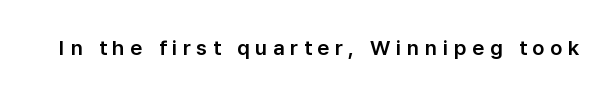
The gap between lines stays unmarked. Do the letters lean? They stand straight. There is plenty of visible air inserted between adjacent glyphs.
